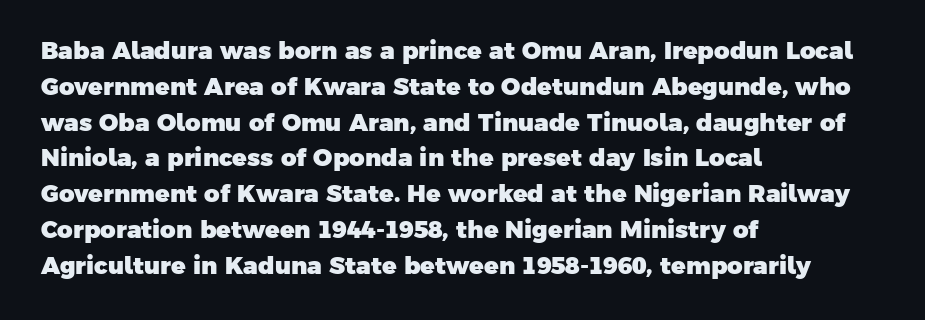
Where is the straight margin? On the left. Typographic density is high because the face is bold. Each new line begins a customary step beneath the previous one. This rendering leaves character spacing at its baseline value.
